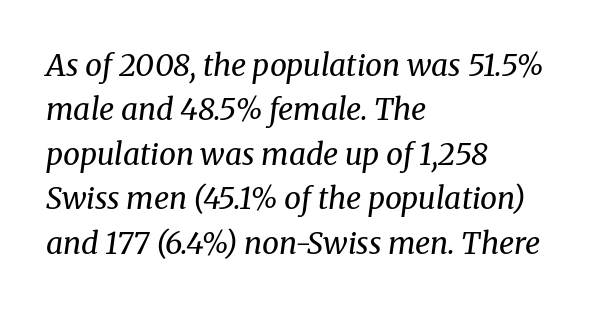
Q: Is the text bold? A: No.
Q: Is the text italic (slanted)? A: Yes, it leans right by about 8 degrees.
Q: Is the typeface a serif or a sans-serif typeface? A: Serif.
Q: Is the text underlined? A: No.
Q: How is the paragraph aligned? A: Left-aligned.
Q: Is the spacing between letters normal or unusually wide? A: Normal.
Q: Is the spacing between lines tight, normal or loose? A: Normal.
Q: Width (condensed, normal, or wide)? A: Normal.
Q: Stroke contrast? A: Medium.
Q: x-height? A: Medium.
Q: Monospaced? A: No.
